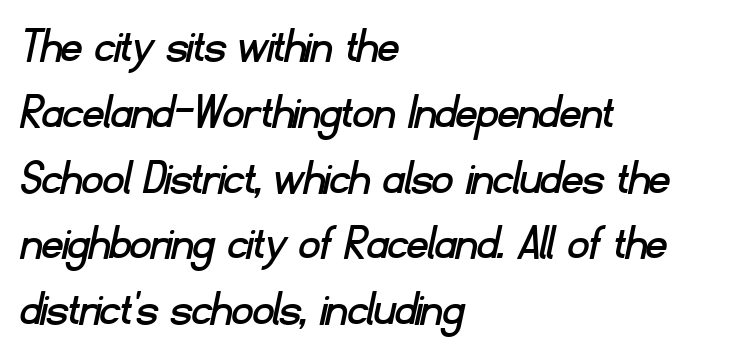
Look at the bottom of the vertical strokes: they stop flat, with no serifs. The passage shown stacks its lines at a standard gap. These lines keep a tight, regular rhythm from letter to letter. Proportional: the letters do not fall into vertical columns. A bare baseline throughout the passage.
